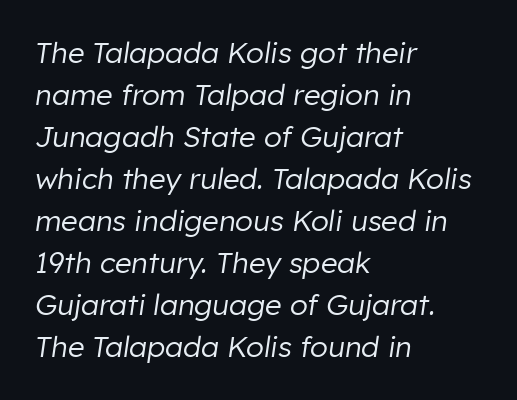
The image shows 29 px regular-weight type, italic (leaning right); set left-aligned, normal line spacing (1.45x), normal letter spacing, not underlined; low stroke contrast and a medium x-height.
